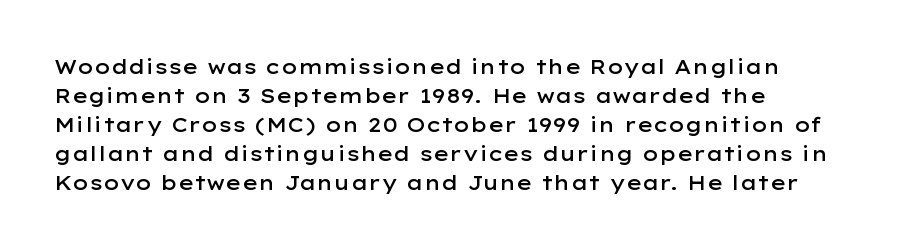
{"italic": "no", "bold": "semi", "underline": "no", "align": "left", "line_spacing": "normal", "line_spacing_ratio": 1.45, "letter_spacing": "normal", "letter_spacing_em": 0.0, "glyph_px": 20}
